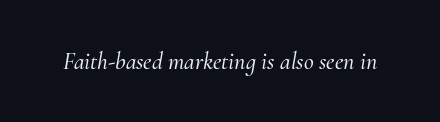
{"italic": "yes", "lean": "right", "slant_degrees": 10, "underline": "no", "letter_spacing": "normal", "letter_spacing_em": 0.0, "glyph_px": 24}
